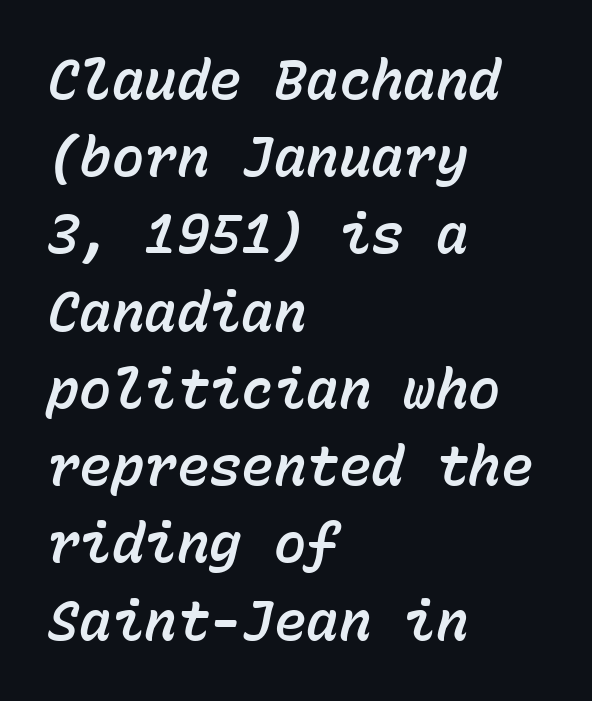
Q: Is the text italic (slanted)? A: Yes, it leans right by about 15 degrees.
Q: Is the text underlined? A: No.
Q: How is the paragraph aligned? A: Left-aligned.
Q: Is the spacing between letters normal or unusually wide? A: Normal.
Q: Is the spacing between lines tight, normal or loose? A: Normal.
Q: Width (condensed, normal, or wide)? A: Normal.
Q: Stroke contrast? A: Low.
Q: x-height? A: Medium.
Q: Monospaced? A: Yes.
